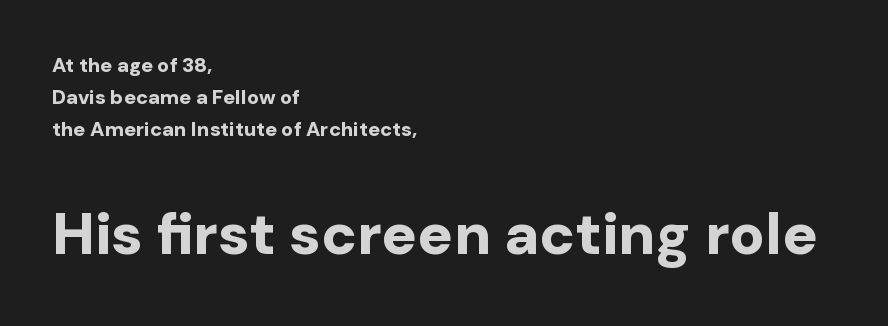
{"serif": "no", "italic": "no", "bold": "yes", "weight": "bold", "width": "normal", "stroke_contrast": "low", "x_height": "medium", "monospaced": "no", "underline": "no", "align": "left", "line_spacing": "normal", "line_spacing_ratio": 1.6, "letter_spacing": "normal", "letter_spacing_em": 0.0, "larger_block": "second", "size_ratio": 2.95, "glyph_px": 59}
